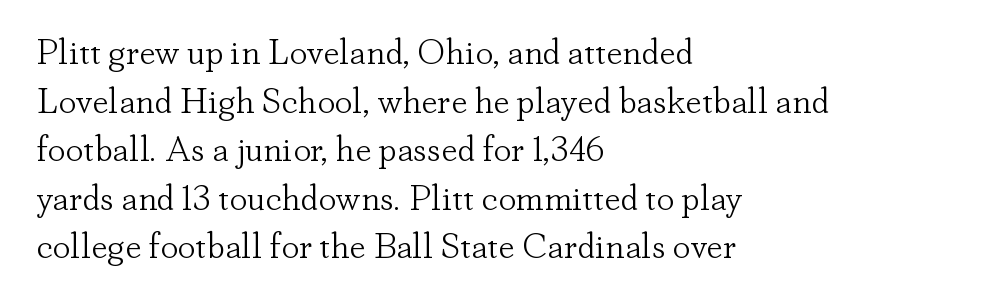
The line-height multiplier appears to be the usual default. The type family on display is of the serif kind. The strip under each line holds only bare page. The compositor pushed each line to the left boundary. These glyphs show unthickened strokes, regular width or finer. The letters advance in unequal steps, a hallmark of proportional type.
